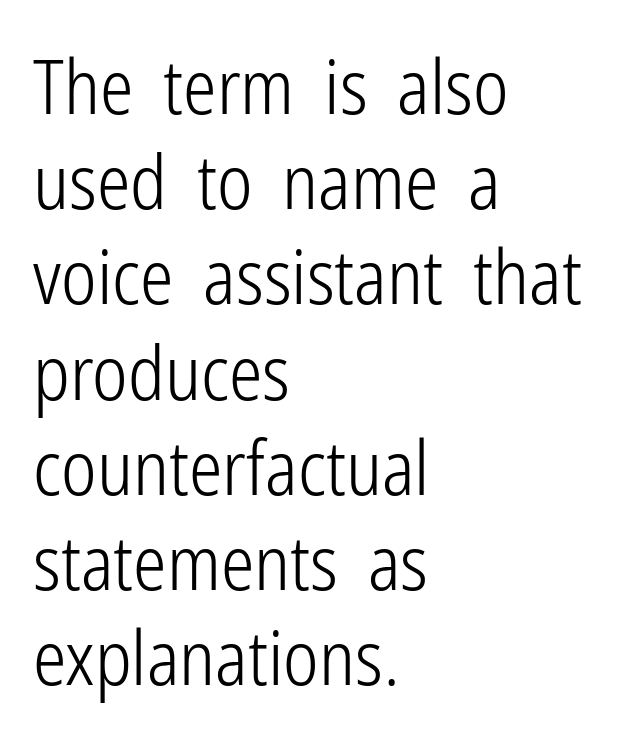
The image shows 75 px light, condensed sans-serif type, upright; set left-aligned, normal line spacing (1.27x), normal letter spacing, not underlined; low stroke contrast and a medium x-height.
